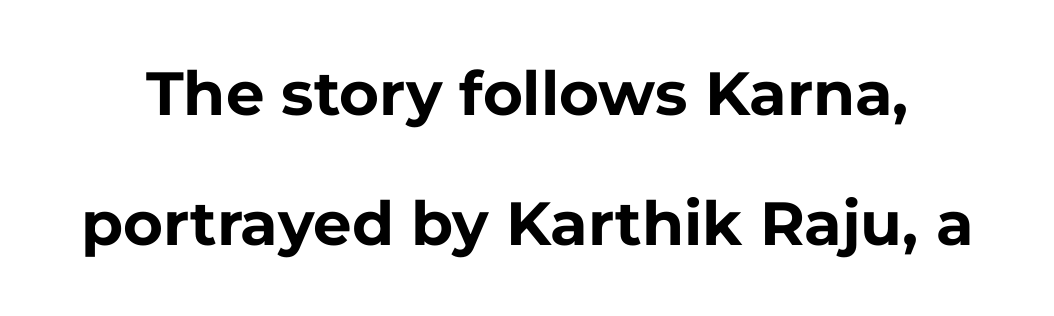
{"serif": "no", "italic": "no", "bold": "yes", "weight": "bold", "width": "normal", "stroke_contrast": "low", "x_height": "medium", "monospaced": "no", "underline": "no", "line_spacing": "loose", "line_spacing_ratio": 2.13, "letter_spacing": "normal", "letter_spacing_em": 0.0, "glyph_px": 61}
